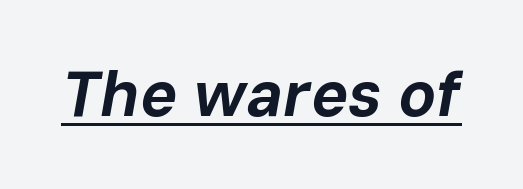
{"italic": "yes", "lean": "right", "slant_degrees": 10, "bold": "yes", "weight": "bold", "width": "normal", "stroke_contrast": "low", "x_height": "medium", "monospaced": "no", "underline": "yes", "letter_spacing": "normal", "letter_spacing_em": 0.0, "glyph_px": 63}
